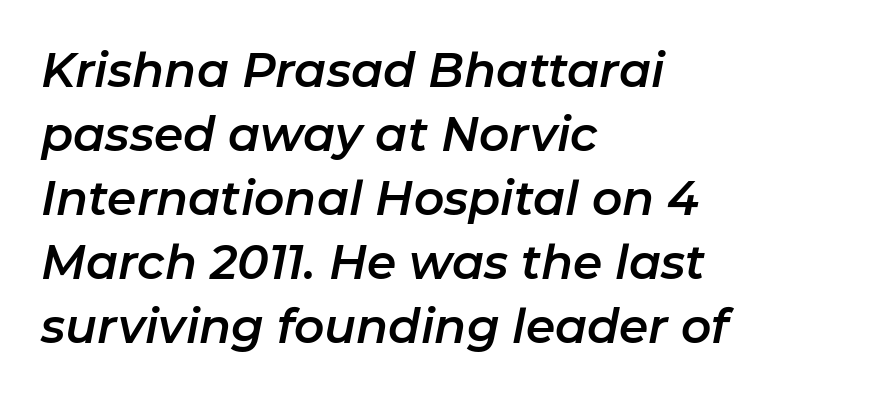
Q: Is the text italic (slanted)? A: Yes, it leans right by about 11 degrees.
Q: Is the text underlined? A: No.
Q: How is the paragraph aligned? A: Left-aligned.
Q: Is the spacing between letters normal or unusually wide? A: Normal.
Q: Is the spacing between lines tight, normal or loose? A: Normal.
Q: Width (condensed, normal, or wide)? A: Normal.
Q: Stroke contrast? A: Low.
Q: x-height? A: Medium.
Q: Monospaced? A: No.
